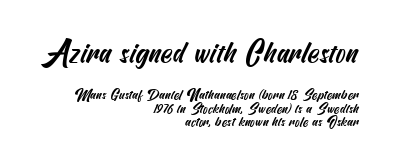
Unmarked baselines from the first word to the last. Which margin do the lines hug? The right one — the left edge is uneven. If you squint, the top block still reads clearly — it's the larger of the two. The designer dialed line spacing down below the default. How are the letters spaced? Ordinarily, with no added tracking. The text was rendered using a sans face with plain stroke endings.
